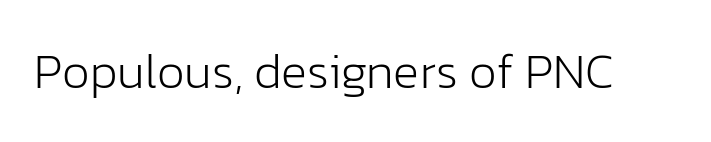
Q: Is the text bold? A: No.
Q: Is the text italic (slanted)? A: No, it is upright.
Q: Is the typeface a serif or a sans-serif typeface? A: Sans-serif.
Q: Is the text underlined? A: No.
Q: Is the spacing between letters normal or unusually wide? A: Normal.
Q: Width (condensed, normal, or wide)? A: Normal.
Q: Stroke contrast? A: Low.
Q: x-height? A: Medium.
Q: Monospaced? A: No.
